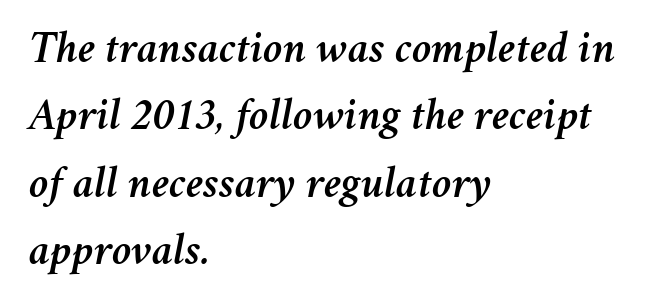
The image shows 45 px text type, italic (leaning right); set left-aligned, normal line spacing (1.5x), normal letter spacing, not underlined; medium stroke contrast and a medium x-height.
